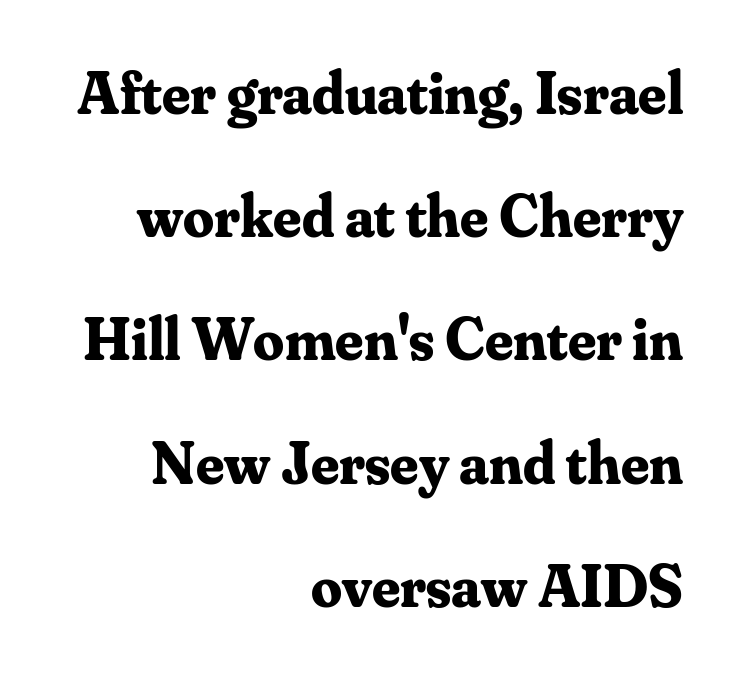
Characters remain perfectly vertical along every line. Every row of glyphs terminates at an identical x-position on the right. Set as a true bold cut, around the 700 mark. The leading is generous, giving the passage an open texture.
